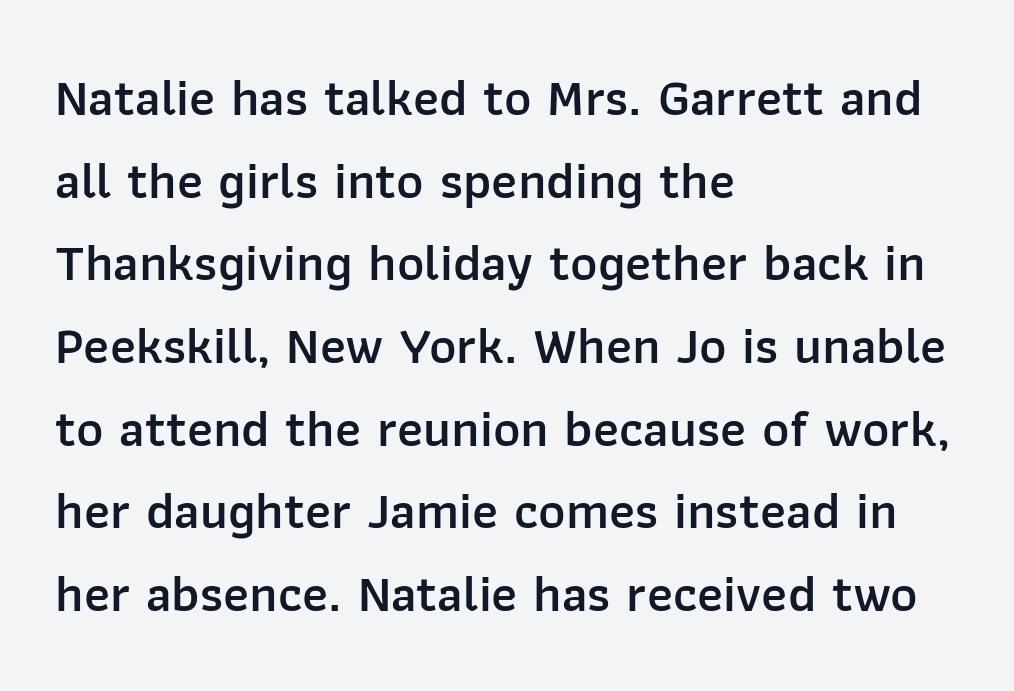
{"serif": "no", "italic": "no", "bold": "semi", "weight": "semibold", "width": "normal", "stroke_contrast": "low", "x_height": "medium", "monospaced": "no", "underline": "no", "align": "left", "line_spacing": "normal", "line_spacing_ratio": 1.59, "letter_spacing": "normal", "letter_spacing_em": 0.0, "glyph_px": 52}
